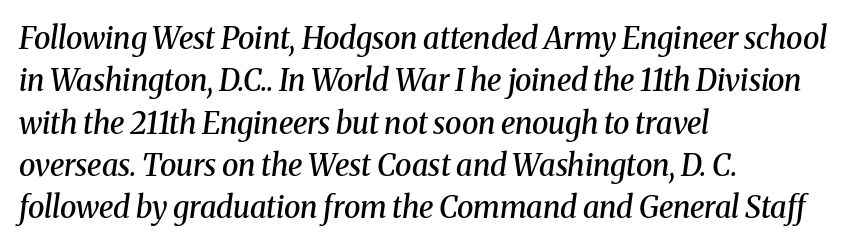
Q: Is the text bold? A: Semi-bold.
Q: Is the text italic (slanted)? A: Yes, it leans right by about 8 degrees.
Q: Is the typeface a serif or a sans-serif typeface? A: Serif.
Q: Is the text underlined? A: No.
Q: How is the paragraph aligned? A: Left-aligned.
Q: Is the spacing between letters normal or unusually wide? A: Normal.
Q: Is the spacing between lines tight, normal or loose? A: Normal.
Q: Width (condensed, normal, or wide)? A: Normal.
Q: Stroke contrast? A: Medium.
Q: x-height? A: Medium.
Q: Monospaced? A: No.
